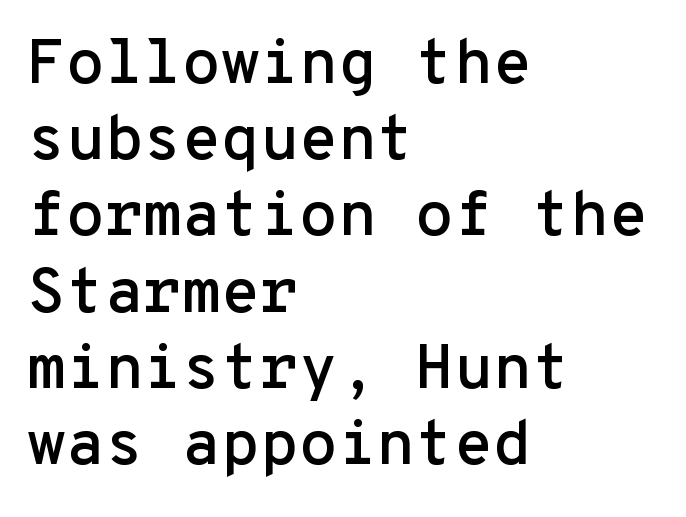
Nope, no serifs anywhere on these letters. This is roman type, the default non-slanted kind. Line beginnings align vertically; line endings do not. Tracking value appears to be zero — textbook default spacing. Clear beneath every line of the passage. The passage shown is typed in a monospace face where columns stay perfectly aligned.
